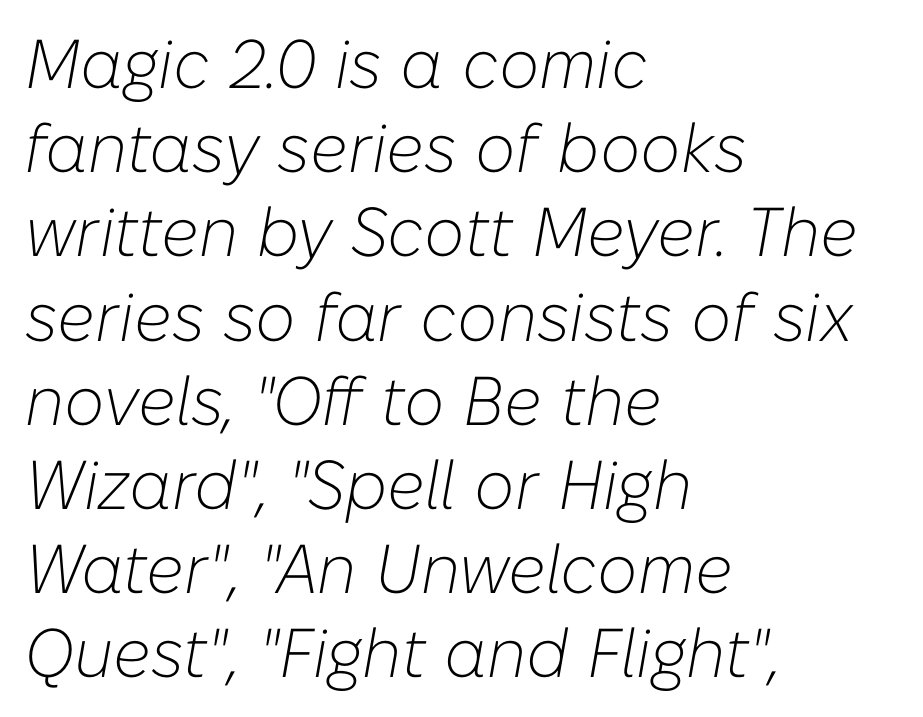
Slant detected: the letters are inclined. Observe the ordinary spacing: letters are neighbours, not strangers. Layout note: lines flush left. The passage shown is not underscored anywhere. The letterforms sit at book weight or below. Note the varied advance widths — an 'i' is clearly narrower than an 'm'.
